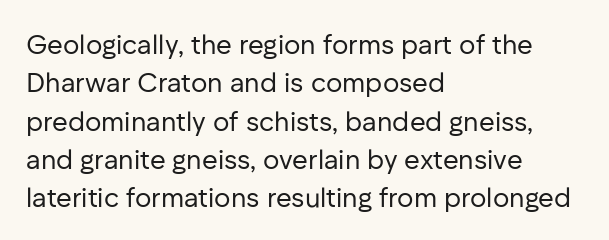
{"italic": "no", "bold": "no", "underline": "no", "align": "left", "line_spacing": "normal", "line_spacing_ratio": 1.42, "letter_spacing": "normal", "letter_spacing_em": 0.0, "glyph_px": 27}
